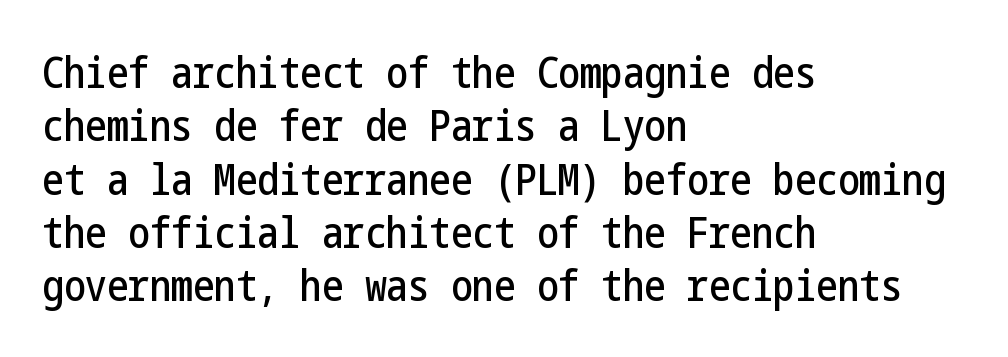
{"serif": "no", "italic": "no", "width": "condensed", "stroke_contrast": "low", "x_height": "medium", "underline": "no", "align": "left", "line_spacing_ratio": 1.24, "letter_spacing": "normal", "letter_spacing_em": 0.0, "glyph_px": 43}
